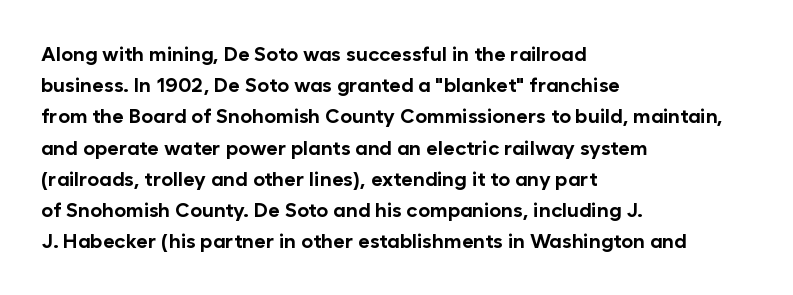
Q: Is the text bold? A: Yes.
Q: Is the text italic (slanted)? A: No, it is upright.
Q: Is the text underlined? A: No.
Q: How is the paragraph aligned? A: Left-aligned.
Q: Is the spacing between letters normal or unusually wide? A: Normal.
Q: Is the spacing between lines tight, normal or loose? A: Normal.
